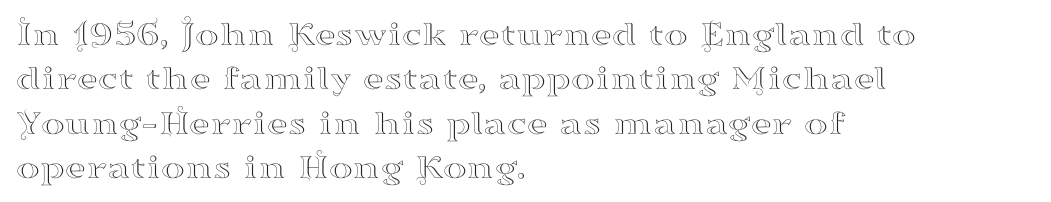
The image shows 36 px wide serif type, upright; set left-aligned, line spacing 1.23x, normal letter spacing, not underlined; high stroke contrast and a small x-height.
